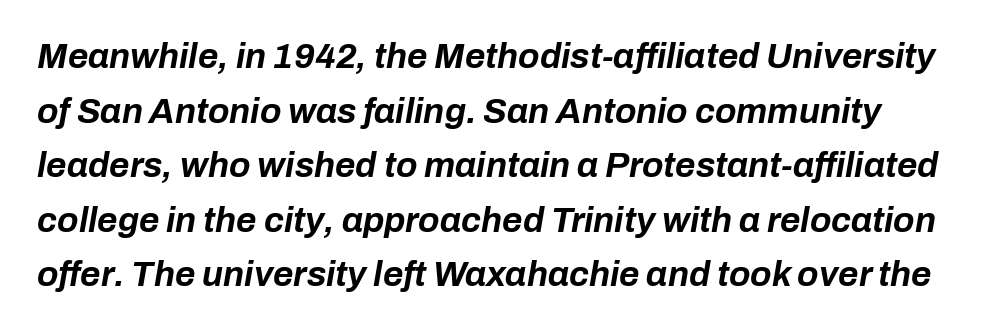
{"italic": "yes", "lean": "right", "slant_degrees": 10, "bold": "yes", "weight": "bold", "width": "normal", "stroke_contrast": "low", "x_height": "medium", "monospaced": "no", "underline": "no", "line_spacing": "normal", "line_spacing_ratio": 1.56, "letter_spacing": "normal", "letter_spacing_em": 0.0, "glyph_px": 35}
